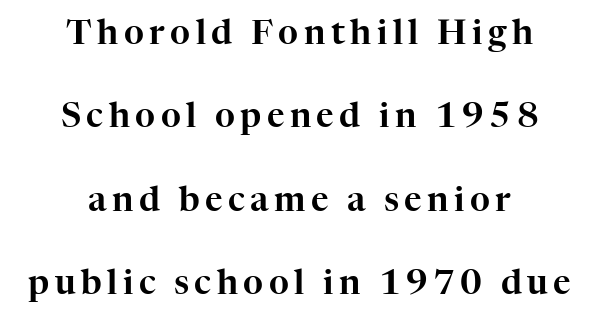
The image shows 34 px serif type, upright; set centered, loose line spacing (2.45x), not underlined; high stroke contrast and a medium x-height.
